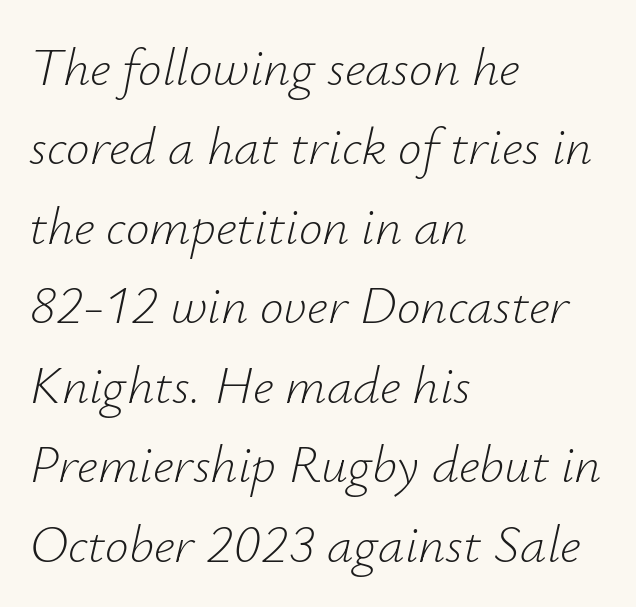
{"italic": "yes", "lean": "right", "slant_degrees": 12, "bold": "no", "weight": "light", "width": "normal", "stroke_contrast": "low", "x_height": "small", "monospaced": "no", "underline": "no", "align": "left", "line_spacing": "normal", "line_spacing_ratio": 1.5, "letter_spacing": "normal", "letter_spacing_em": 0.0, "glyph_px": 53}
